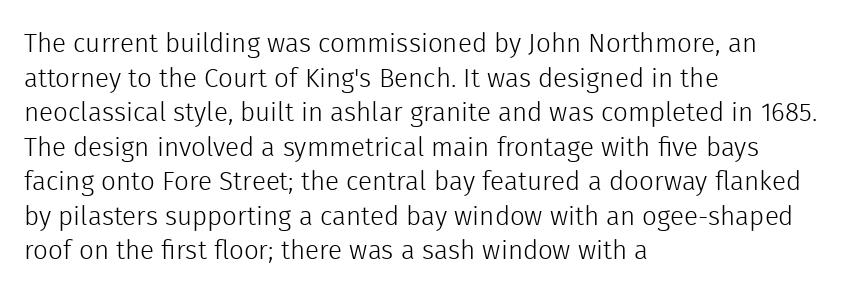
{"italic": "no", "bold": "no", "underline": "no", "align": "left", "line_spacing": "normal", "line_spacing_ratio": 1.33, "letter_spacing": "normal", "letter_spacing_em": 0.0, "glyph_px": 26}
